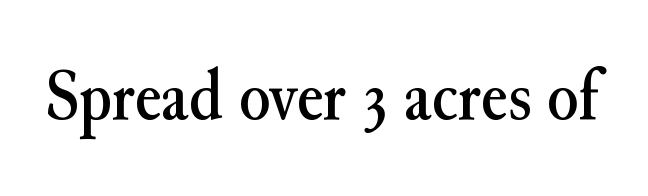
{"serif": "yes", "italic": "no", "width": "normal", "stroke_contrast": "medium", "x_height": "small", "monospaced": "no", "underline": "no", "letter_spacing": "normal", "letter_spacing_em": 0.0, "glyph_px": 72}
